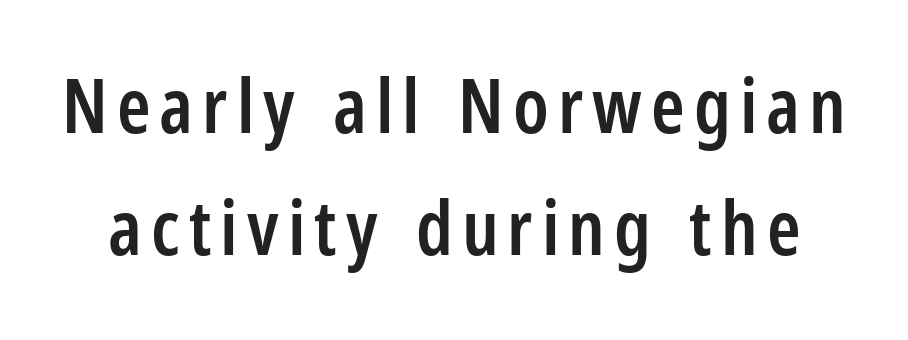
{"serif": "no", "italic": "no", "bold": "semi", "weight": "semibold", "width": "condensed", "stroke_contrast": "low", "x_height": "medium", "monospaced": "no", "underline": "no", "line_spacing": "normal", "line_spacing_ratio": 1.6, "glyph_px": 76}
